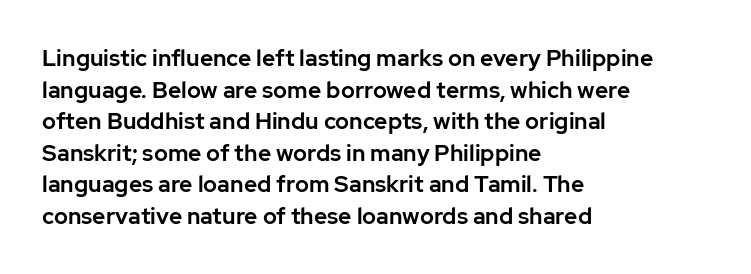
Q: Is the text italic (slanted)? A: No, it is upright.
Q: Is the text underlined? A: No.
Q: How is the paragraph aligned? A: Left-aligned.
Q: Is the spacing between letters normal or unusually wide? A: Normal.
Q: Is the spacing between lines tight, normal or loose? A: Normal.
